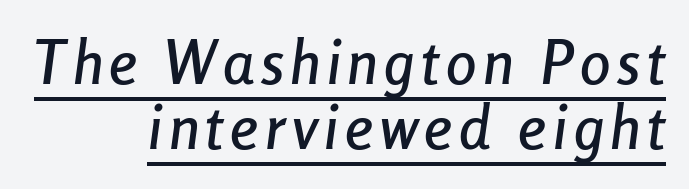
The image shows 61 px condensed type, italic (leaning right); set right-aligned, tight line spacing (1.07x), underlined; low stroke contrast and a medium x-height.
